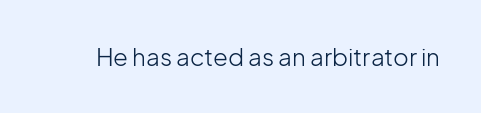
Q: Is the text bold? A: No.
Q: Is the text italic (slanted)? A: No, it is upright.
Q: Is the text underlined? A: No.
Q: Is the spacing between letters normal or unusually wide? A: Normal.
